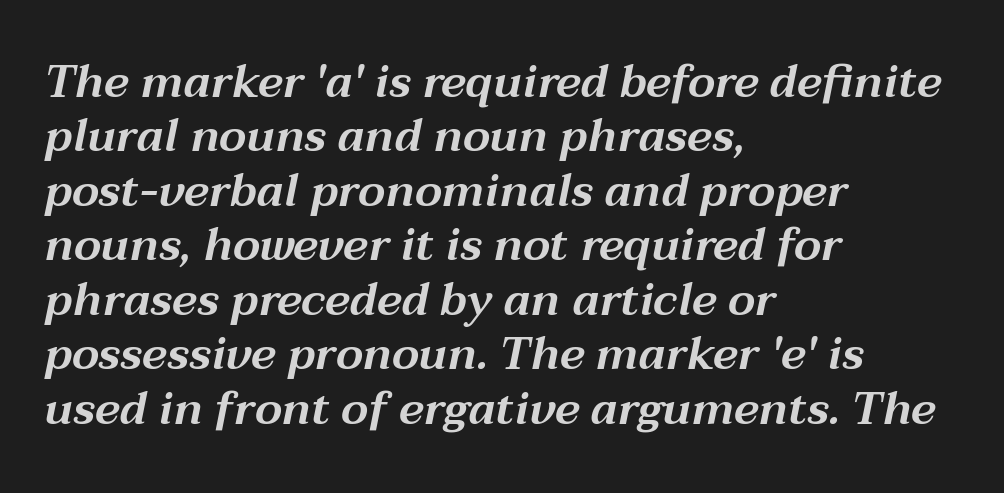
The image shows 45 px wide type, italic (leaning right); set left-aligned, line spacing 1.21x, normal letter spacing, not underlined; medium stroke contrast and a medium x-height.
